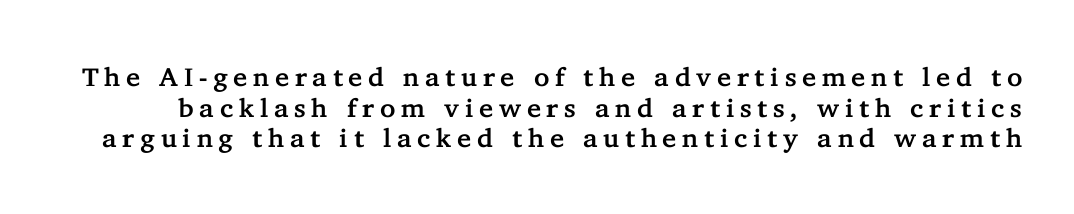
{"italic": "no", "underline": "no", "line_spacing_ratio": 1.18, "letter_spacing": "wide", "letter_spacing_em": 0.22, "glyph_px": 26}
